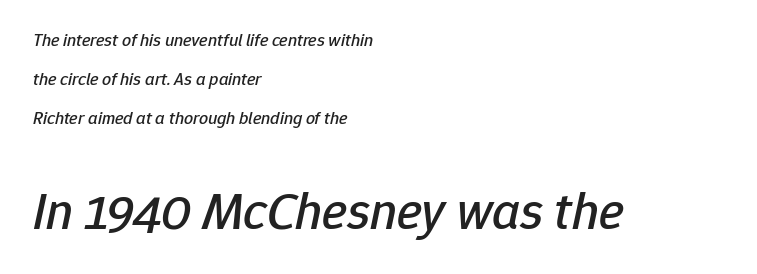
The image shows 53 px text type, italic (leaning right); set left-aligned, loose line spacing (2.17x), normal letter spacing, not underlined; the second (bottom) block is 2.94x larger; low stroke contrast and a medium x-height.
